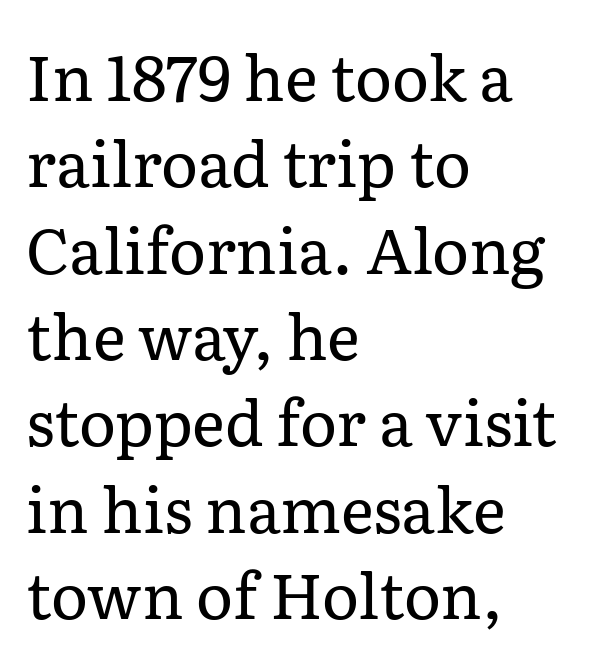
Q: Is the text bold? A: No.
Q: Is the text italic (slanted)? A: No, it is upright.
Q: Is the typeface a serif or a sans-serif typeface? A: Serif.
Q: Is the text underlined? A: No.
Q: How is the paragraph aligned? A: Left-aligned.
Q: Is the spacing between letters normal or unusually wide? A: Normal.
Q: Is the spacing between lines tight, normal or loose? A: Normal.
Q: Width (condensed, normal, or wide)? A: Normal.
Q: Stroke contrast? A: Low.
Q: x-height? A: Medium.
Q: Monospaced? A: No.
